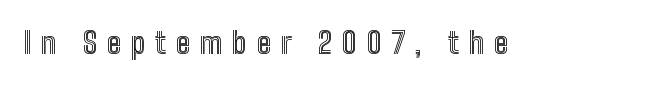
{"italic": "no", "width": "condensed", "x_height": "medium", "monospaced": "no", "underline": "no", "letter_spacing": "wide", "letter_spacing_em": 0.33, "glyph_px": 30}
